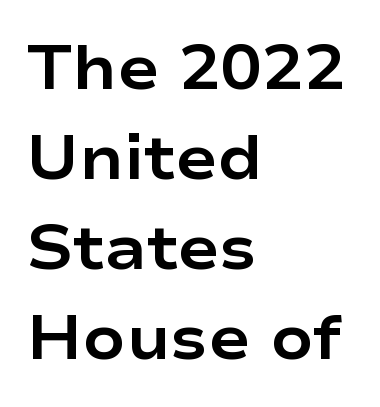
{"serif": "no", "italic": "no", "bold": "yes", "weight": "bold", "width": "wide", "stroke_contrast": "low", "x_height": "medium", "monospaced": "no", "underline": "no", "align": "left", "line_spacing": "normal", "line_spacing_ratio": 1.45, "letter_spacing": "normal", "letter_spacing_em": 0.0, "glyph_px": 62}
